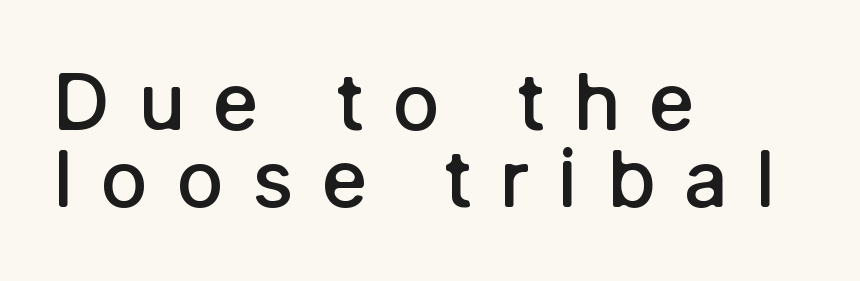
Q: Is the text bold? A: Semi-bold.
Q: Is the text italic (slanted)? A: No, it is upright.
Q: Is the typeface a serif or a sans-serif typeface? A: Sans-serif.
Q: Is the text underlined? A: No.
Q: How is the paragraph aligned? A: Left-aligned.
Q: Is the spacing between letters normal or unusually wide? A: Unusually wide.
Q: Is the spacing between lines tight, normal or loose? A: Tight.
Q: Width (condensed, normal, or wide)? A: Normal.
Q: Stroke contrast? A: Low.
Q: x-height? A: Medium.
Q: Monospaced? A: No.
